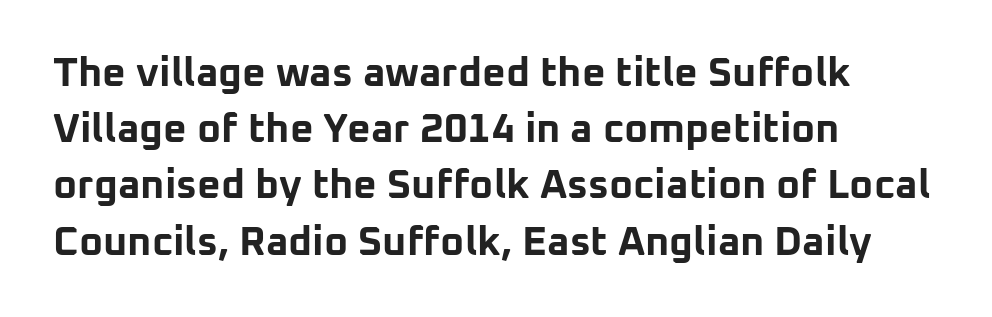
Q: Is the text bold? A: Yes.
Q: Is the text italic (slanted)? A: No, it is upright.
Q: Is the typeface a serif or a sans-serif typeface? A: Sans-serif.
Q: Is the text underlined? A: No.
Q: How is the paragraph aligned? A: Left-aligned.
Q: Is the spacing between letters normal or unusually wide? A: Normal.
Q: Is the spacing between lines tight, normal or loose? A: Normal.
Q: Width (condensed, normal, or wide)? A: Normal.
Q: Stroke contrast? A: Low.
Q: x-height? A: Medium.
Q: Monospaced? A: No.
